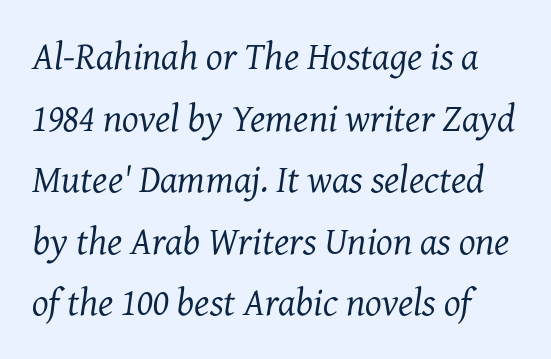
{"serif": "yes", "italic": "yes", "lean": "right", "slant_degrees": 7, "bold": "no", "weight": "regular", "width": "normal", "stroke_contrast": "medium", "x_height": "medium", "monospaced": "no", "underline": "no", "line_spacing": "normal", "line_spacing_ratio": 1.58, "letter_spacing": "normal", "letter_spacing_em": 0.0, "glyph_px": 39}
